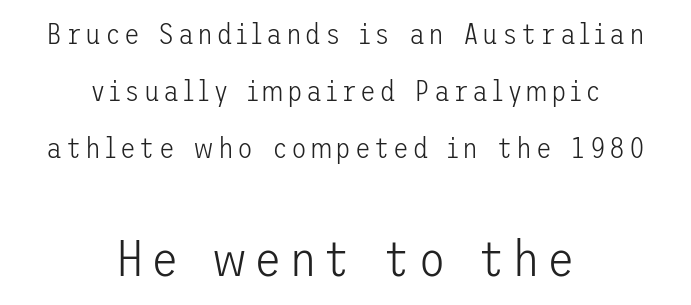
Q: Is the text bold? A: No.
Q: Is the text italic (slanted)? A: No, it is upright.
Q: Is the typeface a serif or a sans-serif typeface? A: Sans-serif.
Q: Is the text underlined? A: No.
Q: How is the paragraph aligned? A: Centered.
Q: Is the spacing between lines tight, normal or loose? A: Loose.
Q: Which block of text is set in a larger size, the first (top) or the second (bottom)? A: The second (bottom) one.
Q: Width (condensed, normal, or wide)? A: Normal.
Q: Stroke contrast? A: Low.
Q: x-height? A: Medium.
